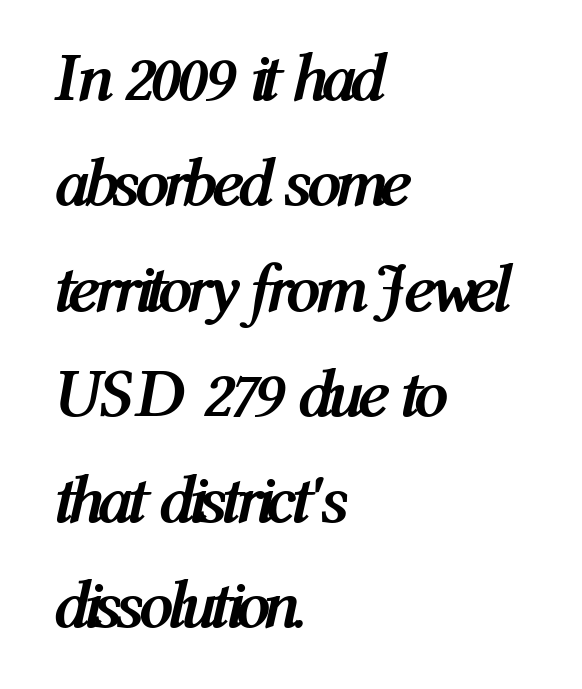
{"italic": "yes", "lean": "right", "slant_degrees": 12, "bold": "yes", "weight": "semibold", "width": "condensed", "stroke_contrast": "medium", "x_height": "medium", "monospaced": "no", "underline": "no", "align": "left", "line_spacing": "normal", "line_spacing_ratio": 1.55, "letter_spacing": "normal", "letter_spacing_em": 0.0, "glyph_px": 68}
